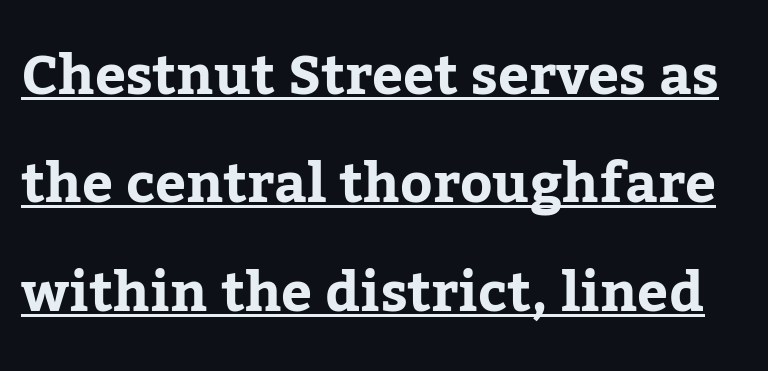
Here the designer chose a conventional face with non-uniform glyph widths. The typography opts for an upright posture over an oblique one. Characters follow at the spacing the type designer built in. The characters display serif detailing at their extremities.
